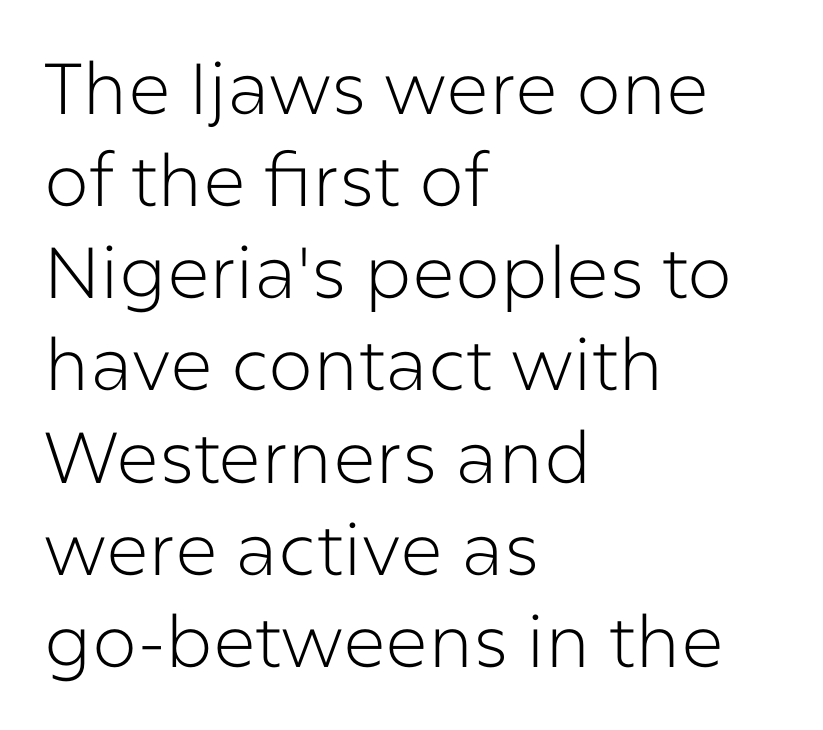
{"serif": "no", "italic": "no", "bold": "no", "weight": "light", "width": "normal", "stroke_contrast": "low", "x_height": "medium", "monospaced": "no", "underline": "no", "align": "left", "line_spacing": "normal", "line_spacing_ratio": 1.28, "letter_spacing": "normal", "letter_spacing_em": 0.0, "glyph_px": 72}
